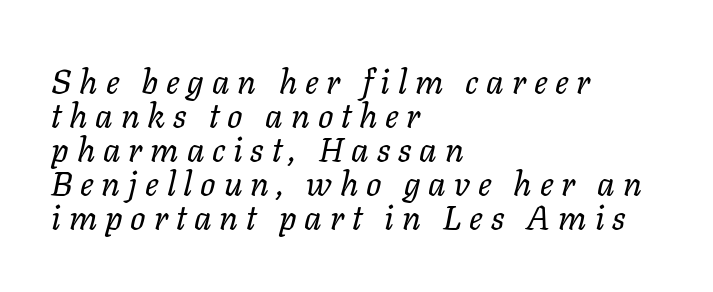
Q: Is the text bold? A: No.
Q: Is the text italic (slanted)? A: Yes, it leans right by about 11 degrees.
Q: Is the text underlined? A: No.
Q: How is the paragraph aligned? A: Left-aligned.
Q: Is the spacing between letters normal or unusually wide? A: Unusually wide.
Q: Is the spacing between lines tight, normal or loose? A: Tight.
Q: Width (condensed, normal, or wide)? A: Normal.
Q: Stroke contrast? A: Low.
Q: x-height? A: Medium.
Q: Monospaced? A: No.
